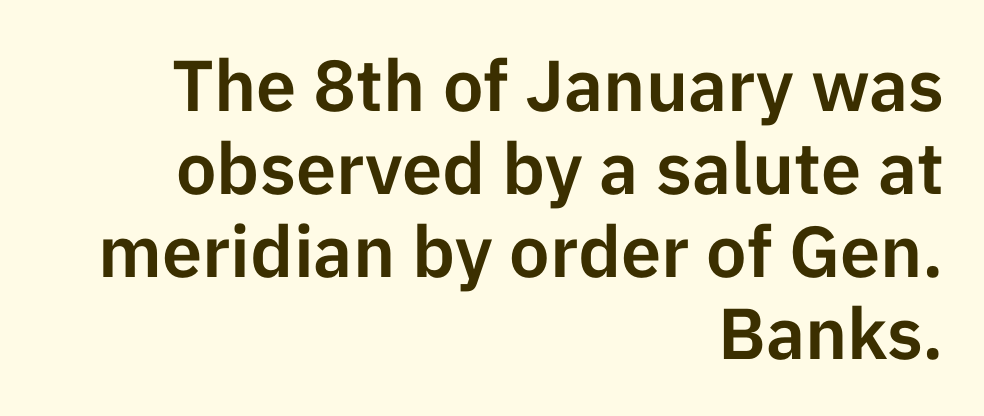
Q: Is the text italic (slanted)? A: No, it is upright.
Q: Is the typeface a serif or a sans-serif typeface? A: Sans-serif.
Q: Is the text underlined? A: No.
Q: How is the paragraph aligned? A: Right-aligned.
Q: Is the spacing between letters normal or unusually wide? A: Normal.
Q: Is the spacing between lines tight, normal or loose? A: Tight.
Q: Width (condensed, normal, or wide)? A: Normal.
Q: Stroke contrast? A: Low.
Q: x-height? A: Medium.
Q: Monospaced? A: No.
